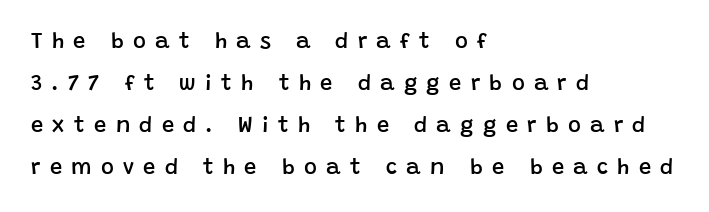
Q: Is the text bold? A: Semi-bold.
Q: Is the text italic (slanted)? A: No, it is upright.
Q: Is the text underlined? A: No.
Q: How is the paragraph aligned? A: Left-aligned.
Q: Is the spacing between letters normal or unusually wide? A: Unusually wide.
Q: Is the spacing between lines tight, normal or loose? A: Loose.
